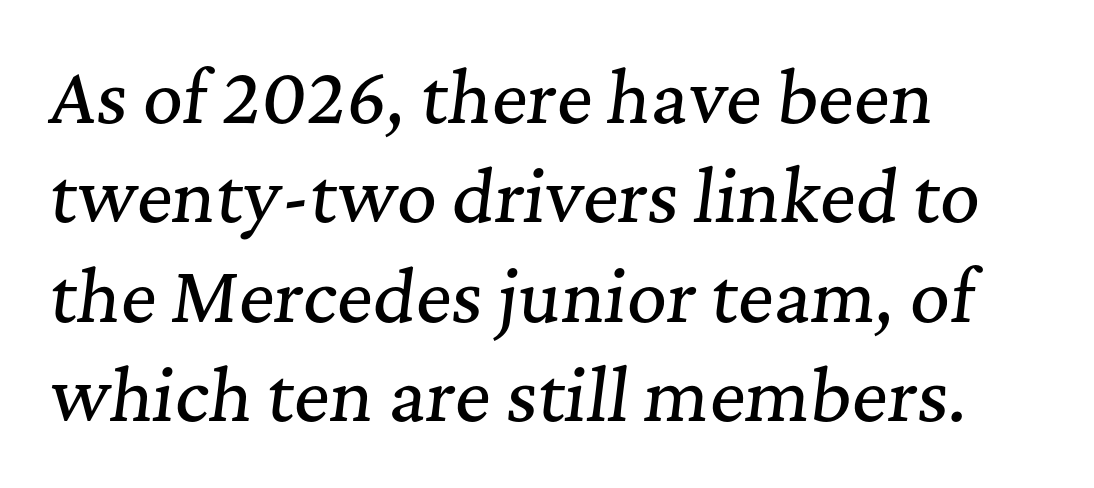
{"serif": "yes", "italic": "yes", "lean": "right", "slant_degrees": 7, "width": "normal", "stroke_contrast": "medium", "x_height": "medium", "monospaced": "no", "underline": "no", "align": "left", "line_spacing": "normal", "line_spacing_ratio": 1.44, "letter_spacing": "normal", "letter_spacing_em": 0.0, "glyph_px": 69}
